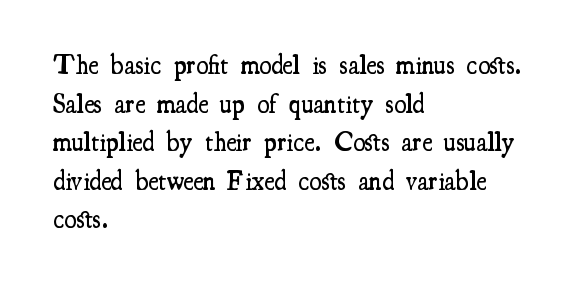
Q: Is the text bold? A: Semi-bold.
Q: Is the text italic (slanted)? A: No, it is upright.
Q: Is the text underlined? A: No.
Q: How is the paragraph aligned? A: Left-aligned.
Q: Is the spacing between letters normal or unusually wide? A: Normal.
Q: Is the spacing between lines tight, normal or loose? A: Normal.
